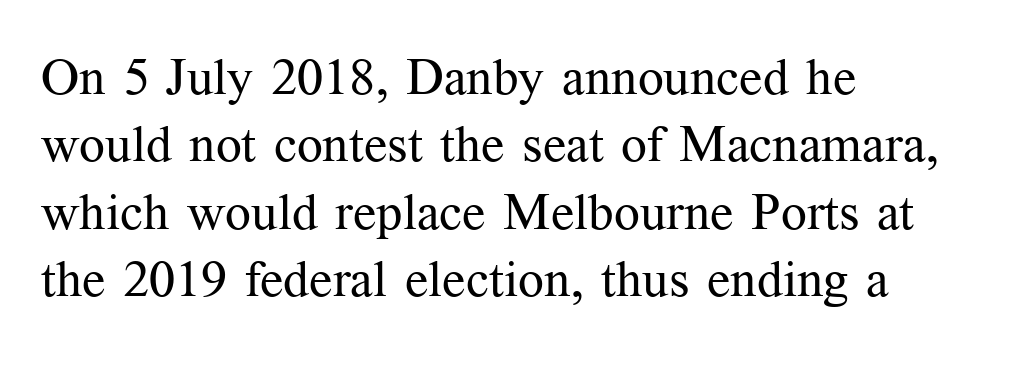
Each letter keeps its own natural width here, so spacing adapts to shape. Where is the straight margin? On the left. Rule under the text: the space is simply empty. Regarding serifs, this sample has them. Is there much room between lines? A standard amount, neither cramped nor airy. Italic? Not at all — the glyphs are vertical.
